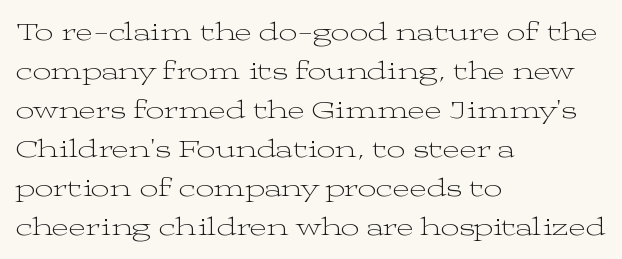
Q: Is the text bold? A: No.
Q: Is the text italic (slanted)? A: No, it is upright.
Q: Is the text underlined? A: No.
Q: How is the paragraph aligned? A: Left-aligned.
Q: Is the spacing between letters normal or unusually wide? A: Normal.
Q: Is the spacing between lines tight, normal or loose? A: Normal.
